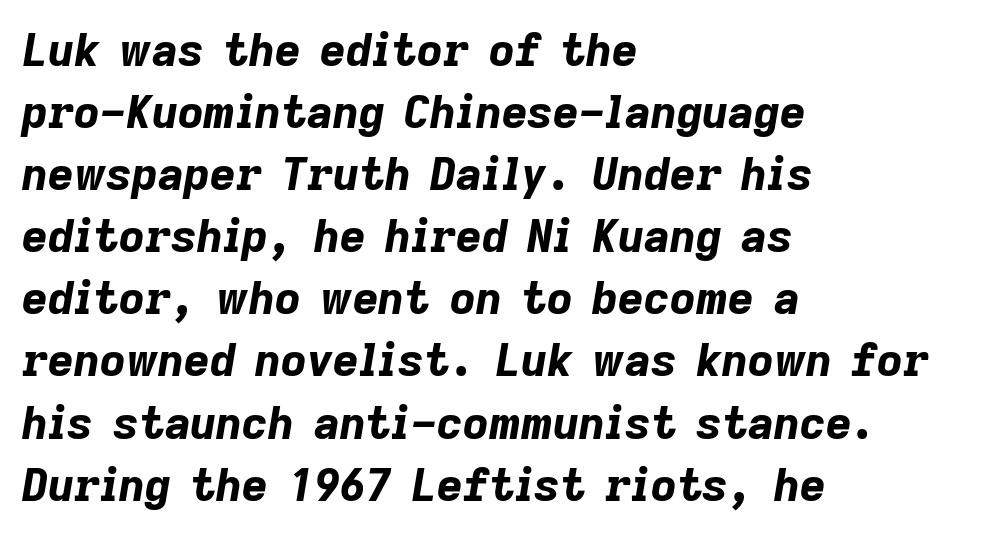
Q: Is the text bold? A: Yes.
Q: Is the text italic (slanted)? A: Yes, it leans right by about 9 degrees.
Q: Is the text underlined? A: No.
Q: How is the paragraph aligned? A: Left-aligned.
Q: Is the spacing between letters normal or unusually wide? A: Normal.
Q: Is the spacing between lines tight, normal or loose? A: Normal.
Q: Width (condensed, normal, or wide)? A: Normal.
Q: Stroke contrast? A: Low.
Q: x-height? A: Medium.
Q: Monospaced? A: No.
